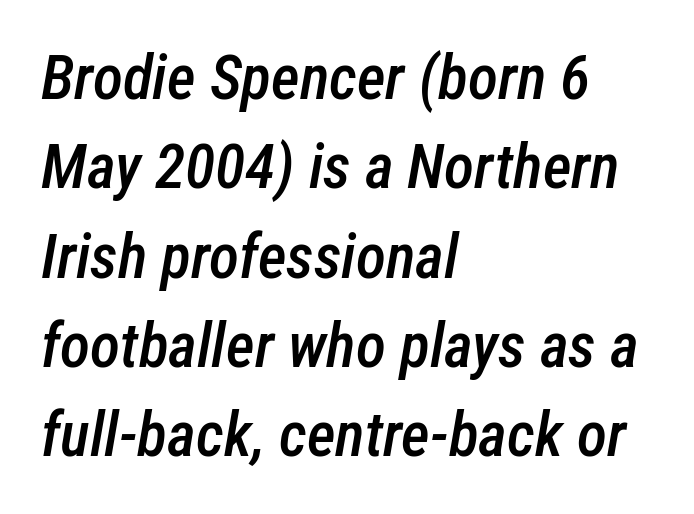
Q: Is the text bold? A: Semi-bold.
Q: Is the text italic (slanted)? A: Yes, it leans right by about 12 degrees.
Q: Is the text underlined? A: No.
Q: How is the paragraph aligned? A: Left-aligned.
Q: Is the spacing between letters normal or unusually wide? A: Normal.
Q: Is the spacing between lines tight, normal or loose? A: Normal.
Q: Width (condensed, normal, or wide)? A: Condensed.
Q: Stroke contrast? A: Low.
Q: x-height? A: Medium.
Q: Monospaced? A: No.
